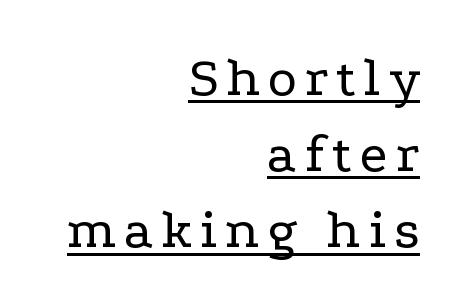
{"serif": "yes", "italic": "no", "bold": "no", "weight": "regular", "width": "wide", "stroke_contrast": "low", "x_height": "medium", "monospaced": "no", "underline": "yes", "align": "right", "line_spacing": "normal", "line_spacing_ratio": 1.36, "glyph_px": 56}
